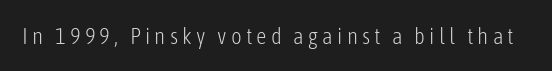
Q: Is the text bold? A: No.
Q: Is the text italic (slanted)? A: No, it is upright.
Q: Is the text underlined? A: No.
